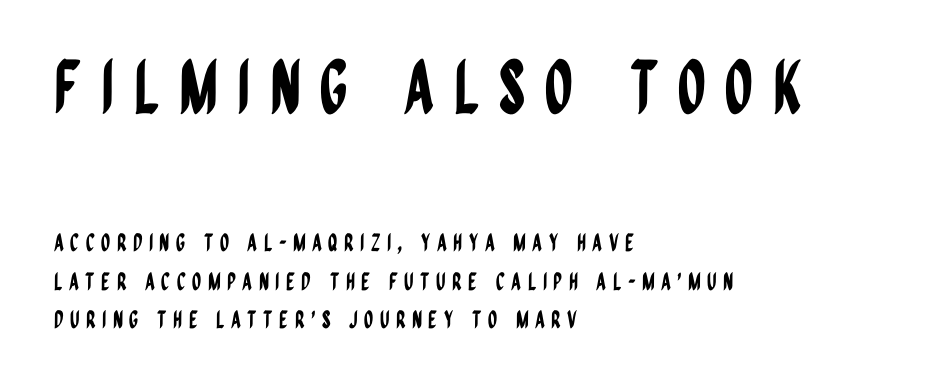
The image shows 73 px condensed sans-serif type, upright; set left-aligned, normal line spacing (1.62x), unusually wide letter spacing (+0.26 em), not underlined; the first (top) block is 3.04x larger; low stroke contrast and a large x-height.
